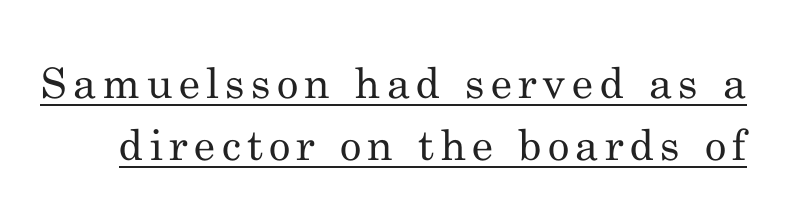
Q: Is the text bold? A: No.
Q: Is the text italic (slanted)? A: No, it is upright.
Q: Is the typeface a serif or a sans-serif typeface? A: Serif.
Q: Is the text underlined? A: Yes.
Q: Is the spacing between lines tight, normal or loose? A: Normal.
Q: Width (condensed, normal, or wide)? A: Normal.
Q: Stroke contrast? A: Medium.
Q: x-height? A: Small.
Q: Monospaced? A: No.
